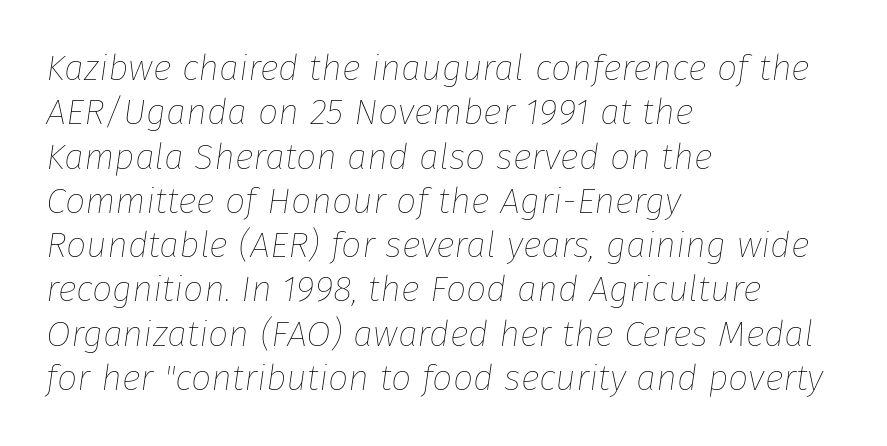
The image shows 36 px thin type, italic (leaning right); set left-aligned, line spacing 1.23x, normal letter spacing, not underlined; low stroke contrast and a medium x-height.
